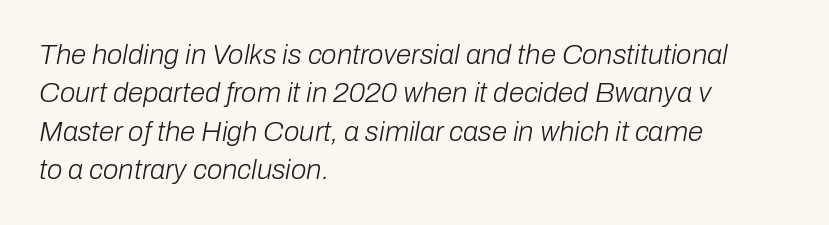
Q: Is the text bold? A: No.
Q: Is the text italic (slanted)? A: Yes, it leans right by about 10 degrees.
Q: Is the text underlined? A: No.
Q: How is the paragraph aligned? A: Left-aligned.
Q: Is the spacing between letters normal or unusually wide? A: Normal.
Q: Is the spacing between lines tight, normal or loose? A: Normal.
Q: Width (condensed, normal, or wide)? A: Normal.
Q: Stroke contrast? A: Low.
Q: x-height? A: Medium.
Q: Monospaced? A: No.
